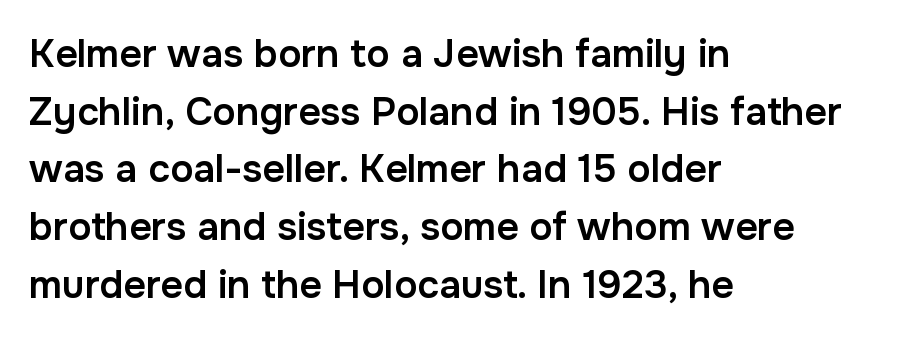
Q: Is the text bold? A: Semi-bold.
Q: Is the text italic (slanted)? A: No, it is upright.
Q: Is the typeface a serif or a sans-serif typeface? A: Sans-serif.
Q: Is the text underlined? A: No.
Q: How is the paragraph aligned? A: Left-aligned.
Q: Is the spacing between letters normal or unusually wide? A: Normal.
Q: Is the spacing between lines tight, normal or loose? A: Normal.
Q: Width (condensed, normal, or wide)? A: Normal.
Q: Stroke contrast? A: Low.
Q: x-height? A: Medium.
Q: Monospaced? A: No.
